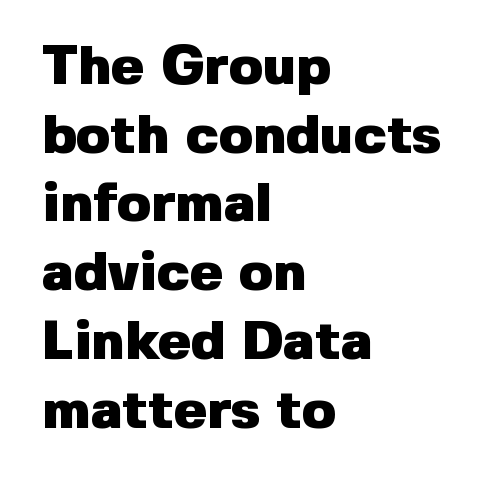
Q: Is the text bold? A: Yes.
Q: Is the text italic (slanted)? A: No, it is upright.
Q: Is the typeface a serif or a sans-serif typeface? A: Sans-serif.
Q: Is the text underlined? A: No.
Q: How is the paragraph aligned? A: Left-aligned.
Q: Is the spacing between letters normal or unusually wide? A: Normal.
Q: Is the spacing between lines tight, normal or loose? A: Normal.
Q: Width (condensed, normal, or wide)? A: Normal.
Q: Stroke contrast? A: Low.
Q: x-height? A: Medium.
Q: Monospaced? A: No.
